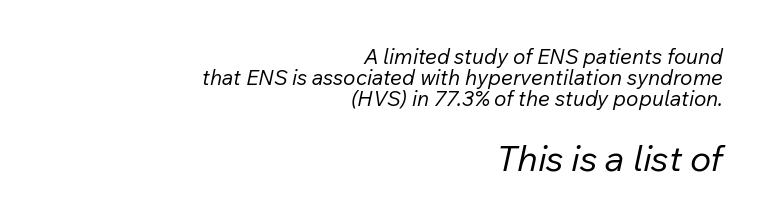
The image shows 36 px regular-weight type, italic (leaning right); set right-aligned, tight line spacing (1.01x), normal letter spacing, not underlined; the second (bottom) block is 1.71x larger; low stroke contrast and a medium x-height.
